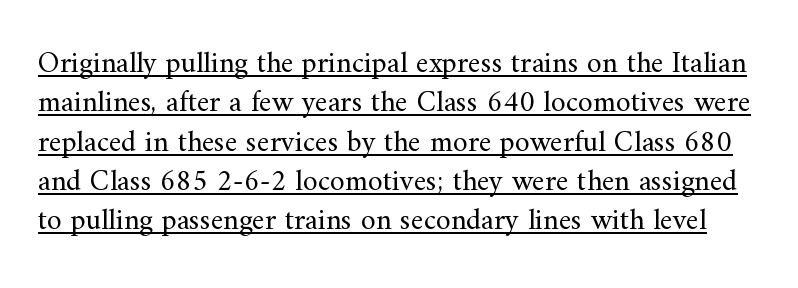
Q: Is the text bold? A: No.
Q: Is the text italic (slanted)? A: No, it is upright.
Q: Is the typeface a serif or a sans-serif typeface? A: Serif.
Q: Is the text underlined? A: Yes.
Q: Is the spacing between letters normal or unusually wide? A: Normal.
Q: Is the spacing between lines tight, normal or loose? A: Normal.
Q: Width (condensed, normal, or wide)? A: Normal.
Q: Stroke contrast? A: Medium.
Q: x-height? A: Small.
Q: Monospaced? A: No.
